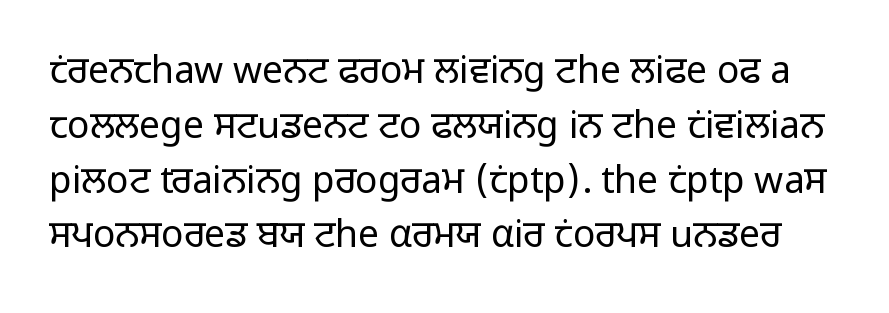
Has an underline been added? It has not. Nobody touched the tracking dial on this one. Look at the bottom of the vertical strokes: they stop flat, with no serifs. Do the characters align in a grid? No, the font is proportional.
